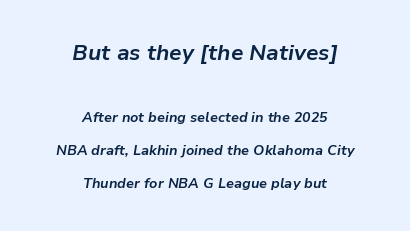
{"italic": "yes", "lean": "right", "slant_degrees": 9, "bold": "yes", "underline": "no", "align": "center", "line_spacing": "loose", "line_spacing_ratio": 2.37, "letter_spacing": "normal", "letter_spacing_em": 0.0, "larger_block": "first", "size_ratio": 1.57, "glyph_px": 22}
